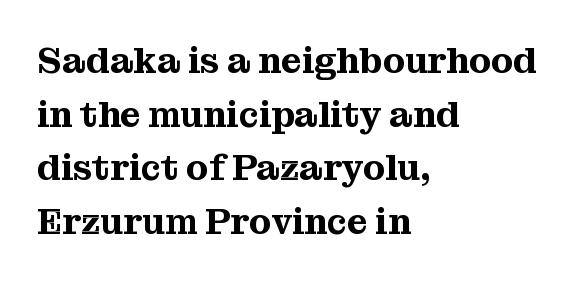
The passage shown stacks its lines at a standard gap. Default kerning and tracking; the words read as compact shapes. Spacing verdict: proportional, widths tailored to each character. Every row of glyphs begins at an identical x-position on the left.
